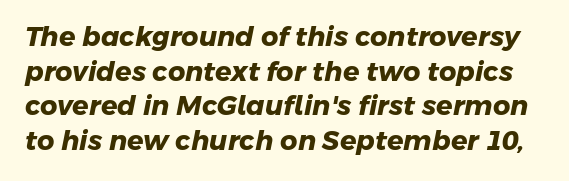
Interline gaps are of average width in this sample. There is no visible air inserted between adjacent glyphs. Weight check: bold — yes, fully. Words float on clear page, feet unadorned.
